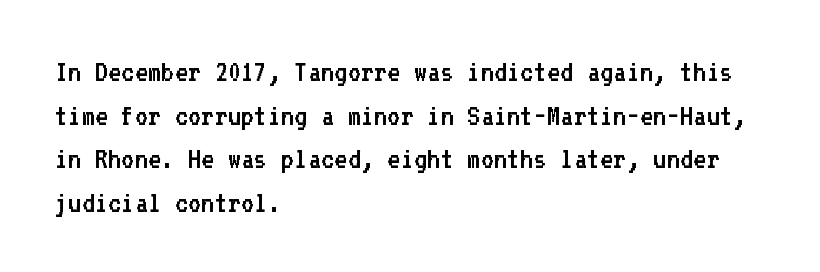
The image shows 32 px regular-weight sans-serif type, upright, monospaced; set left-aligned, normal line spacing (1.36x), normal letter spacing, not underlined; low stroke contrast and a medium x-height.
